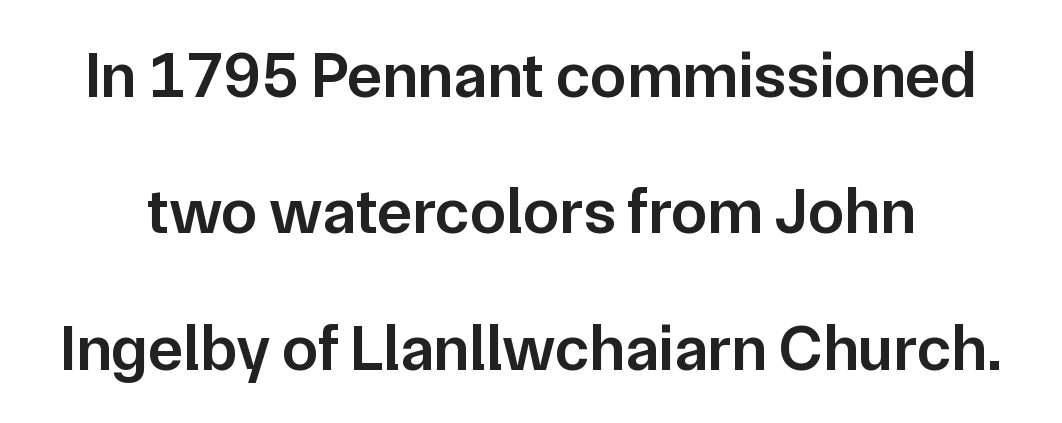
The image shows 65 px semibold sans-serif type, upright; set loose line spacing (2.1x), normal letter spacing, not underlined; low stroke contrast and a medium x-height.
